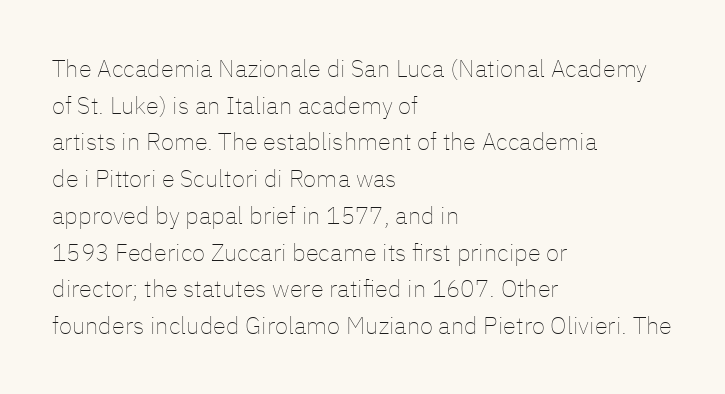
Q: Is the text bold? A: No.
Q: Is the text italic (slanted)? A: No, it is upright.
Q: Is the text underlined? A: No.
Q: How is the paragraph aligned? A: Left-aligned.
Q: Is the spacing between letters normal or unusually wide? A: Normal.
Q: Is the spacing between lines tight, normal or loose? A: Normal.
